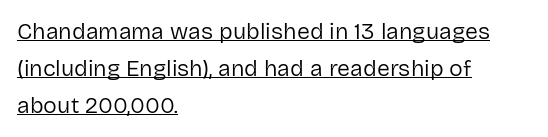
The text block is weighted toward the left margin, trailing off unevenly rightward. The gaps between neighbouring characters are ordinary and unremarkable. Compared with a typical body face, this is equally light or lighter still. The rendering uses the underline text-decoration. Line spacing here is normal.
